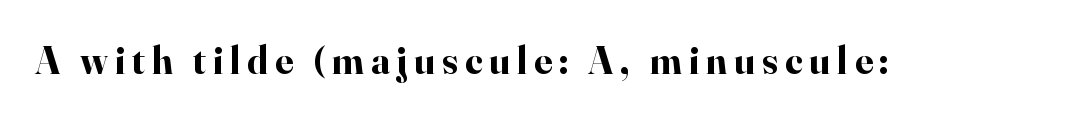
Typographic density is high because the face is bold. The letters stand upright; this is a roman face. Serif or sans? Serif — the stroke terminals have little feet. Words float on clear page, feet unadorned. Varying glyph widths throughout — classic text-font behaviour.
